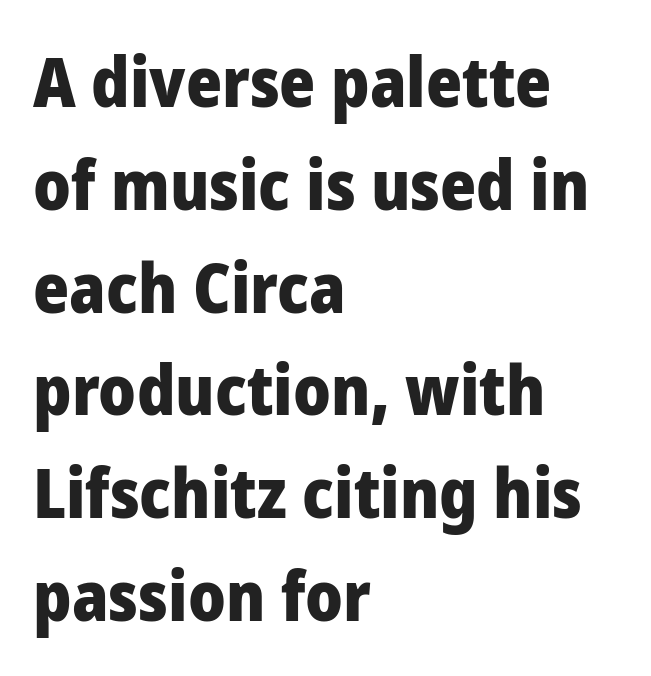
The face used here is proportionally spaced, like ordinary book or web type. Each row of text sits above clean, open space. This rendering leaves character spacing at its baseline value. The paragraph has a hard left edge and a soft right edge. Each new line begins a customary step beneath the previous one.
